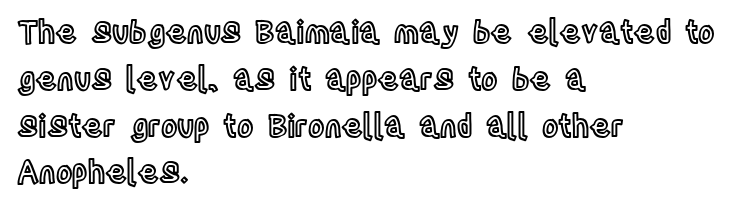
Q: Is the text italic (slanted)? A: No, it is upright.
Q: Is the text underlined? A: No.
Q: How is the paragraph aligned? A: Left-aligned.
Q: Is the spacing between letters normal or unusually wide? A: Normal.
Q: Is the spacing between lines tight, normal or loose? A: Normal.
Q: Width (condensed, normal, or wide)? A: Condensed.
Q: x-height? A: Large.
Q: Monospaced? A: No.
